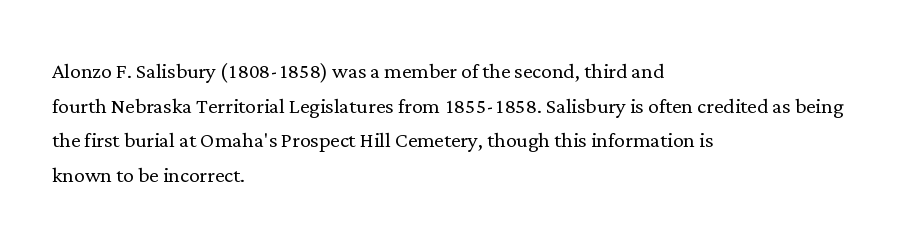
{"italic": "no", "bold": "no", "underline": "no", "align": "left", "line_spacing": "normal", "line_spacing_ratio": 1.28, "letter_spacing": "normal", "letter_spacing_em": 0.0, "glyph_px": 27}
